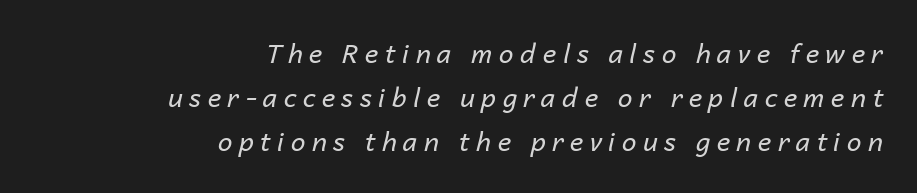
Q: Is the text bold? A: No.
Q: Is the text italic (slanted)? A: Yes, it leans right by about 14 degrees.
Q: Is the text underlined? A: No.
Q: How is the paragraph aligned? A: Right-aligned.
Q: Is the spacing between letters normal or unusually wide? A: Unusually wide.
Q: Is the spacing between lines tight, normal or loose? A: Normal.
